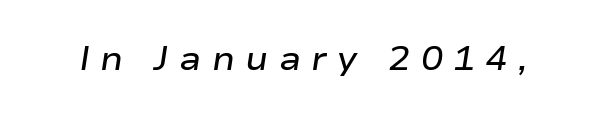
The image shows 33 px semibold, wide type, italic (leaning right); set unusually wide letter spacing (+0.31 em), not underlined; low stroke contrast and a medium x-height.
